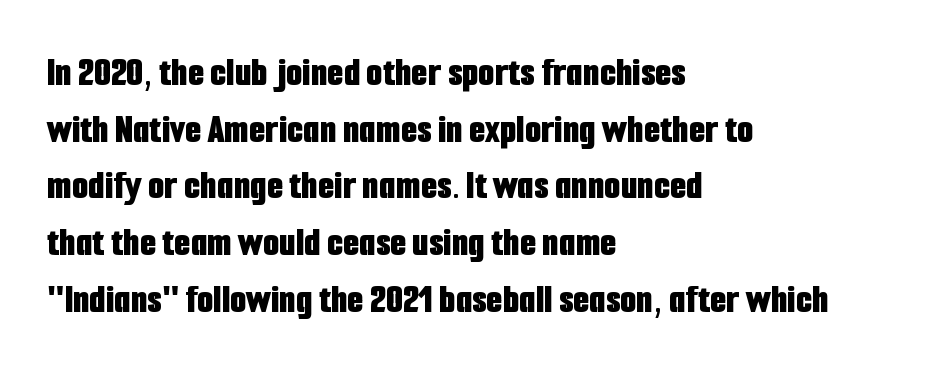
The font is running at its bold setting. The strip under each line holds only bare page. You could call the tracking neutral — neither tight nor loose. The font family rendered here belongs to the sans-serif group. Is the block centered? No — it sits flush against the left margin.
